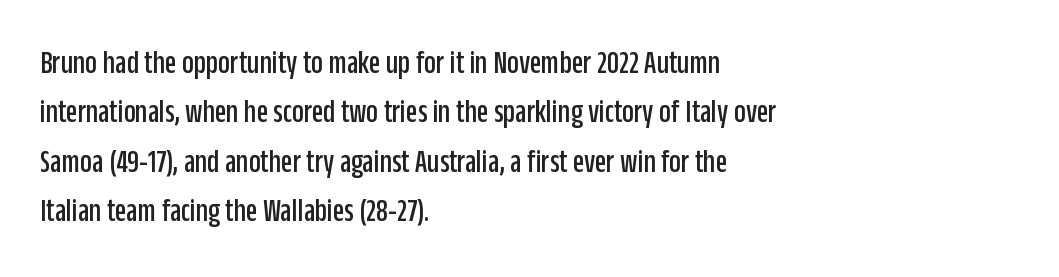
The image shows 33 px condensed sans-serif type, upright; set left-aligned, normal line spacing (1.5x), normal letter spacing, not underlined; low stroke contrast and a large x-height.
